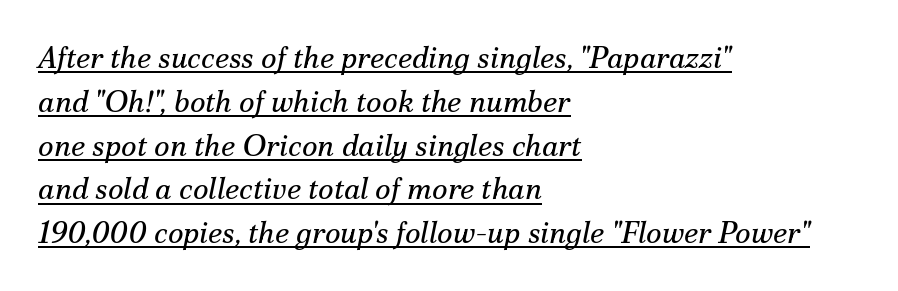
This is serif lettering, the kind often seen in printed books. The rendering uses natural spacing where letterforms have individual widths. This sample is left-justified, so line endings fall wherever the words run out. The gaps between neighbouring characters are ordinary and unremarkable.
